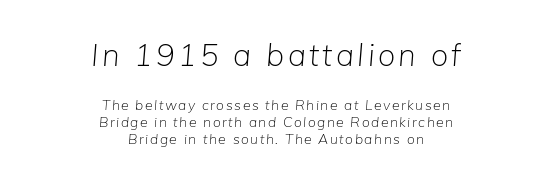
Q: Is the text bold? A: No.
Q: Is the text italic (slanted)? A: Yes, it leans right by about 5 degrees.
Q: Is the text underlined? A: No.
Q: How is the paragraph aligned? A: Centered.
Q: Which block of text is set in a larger size, the first (top) or the second (bottom)? A: The first (top) one.
Q: Width (condensed, normal, or wide)? A: Normal.
Q: Stroke contrast? A: Low.
Q: x-height? A: Medium.
Q: Monospaced? A: No.
